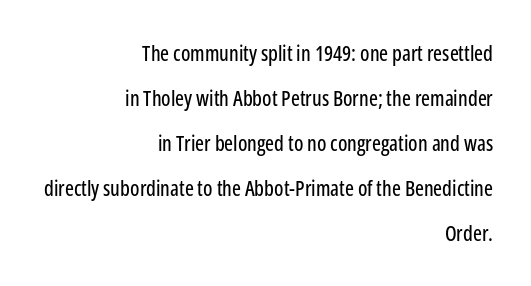
The image shows 21 px text type, upright; set right-aligned, loose line spacing (2.14x), normal letter spacing, not underlined.
